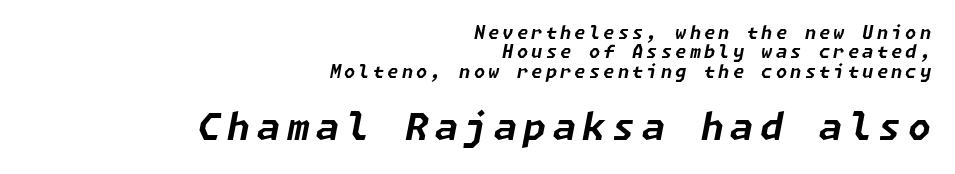
The words here are not underlined. Students, this is bold: see how much ink each stroke carries. Observe the lean: these are italic letterforms. The designer gave the closing block more size than the opening block. These lines are set flush right with a ragged left edge.
